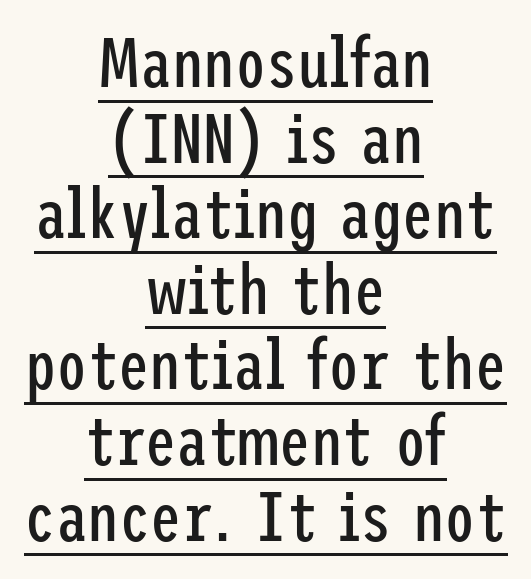
The image shows 70 px regular-weight, condensed sans-serif type, upright; set centered, tight line spacing (1.08x), normal letter spacing, underlined; low stroke contrast and a medium x-height.
